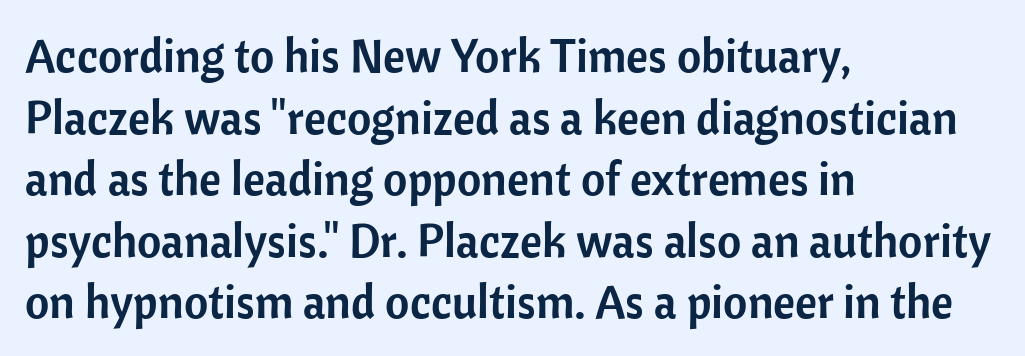
{"serif": "no", "italic": "no", "width": "normal", "stroke_contrast": "low", "x_height": "medium", "monospaced": "no", "underline": "no", "align": "left", "line_spacing": "normal", "line_spacing_ratio": 1.31, "letter_spacing": "normal", "letter_spacing_em": 0.0, "glyph_px": 47}
